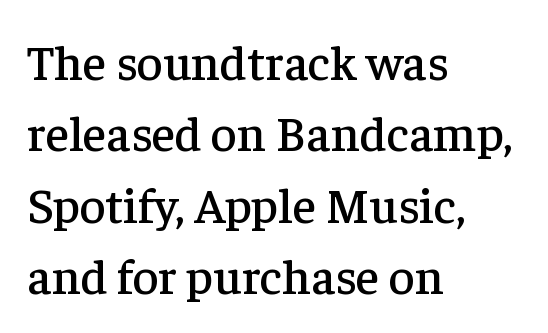
If you drew a ruler down the left edge, every line would touch it. The designer left line spacing at the default. The tracking reads as untouched default to a designer's eye. Unmarked baselines from the first word to the last.
